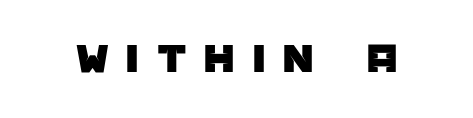
Q: Is the text italic (slanted)? A: No, it is upright.
Q: Is the typeface a serif or a sans-serif typeface? A: Sans-serif.
Q: Is the text underlined? A: No.
Q: Is the spacing between letters normal or unusually wide? A: Unusually wide.
Q: Width (condensed, normal, or wide)? A: Normal.
Q: Stroke contrast? A: Low.
Q: x-height? A: Large.
Q: Monospaced? A: No.
